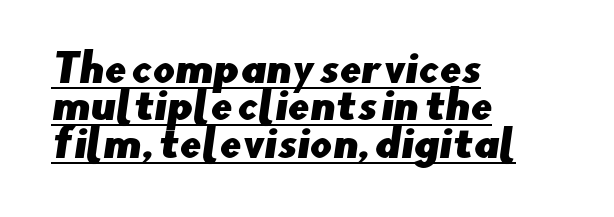
Q: Is the typeface a serif or a sans-serif typeface? A: Sans-serif.
Q: Is the text underlined? A: Yes.
Q: How is the paragraph aligned? A: Left-aligned.
Q: Is the spacing between letters normal or unusually wide? A: Normal.
Q: Is the spacing between lines tight, normal or loose? A: Tight.
Q: Width (condensed, normal, or wide)? A: Normal.
Q: Stroke contrast? A: Low.
Q: x-height? A: Small.
Q: Monospaced? A: No.
